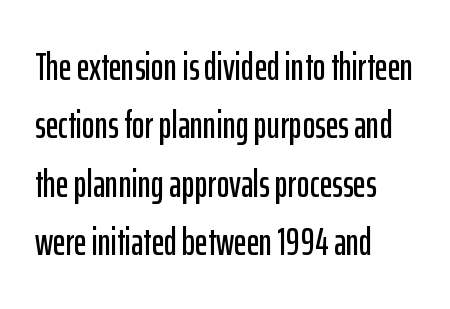
Q: Is the text italic (slanted)? A: No, it is upright.
Q: Is the typeface a serif or a sans-serif typeface? A: Sans-serif.
Q: Is the text underlined? A: No.
Q: How is the paragraph aligned? A: Left-aligned.
Q: Is the spacing between letters normal or unusually wide? A: Normal.
Q: Is the spacing between lines tight, normal or loose? A: Normal.
Q: Width (condensed, normal, or wide)? A: Condensed.
Q: Stroke contrast? A: Low.
Q: x-height? A: Medium.
Q: Monospaced? A: No.
